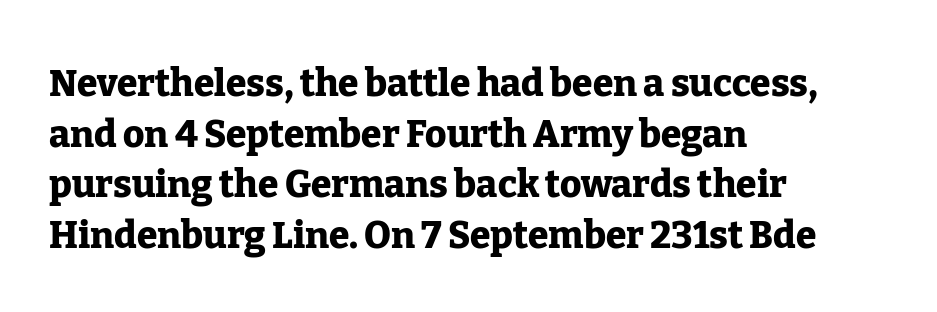
Plenty of ink on the page — the face is bold. Students, observe: this is what conventionally led text looks like. The text block is weighted toward the left margin, trailing off unevenly rightward. The face used here is rendered with its standard letterfit. Descenders hang freely into open space. Think of a printed novel: that variable character pitch is what you see here.
